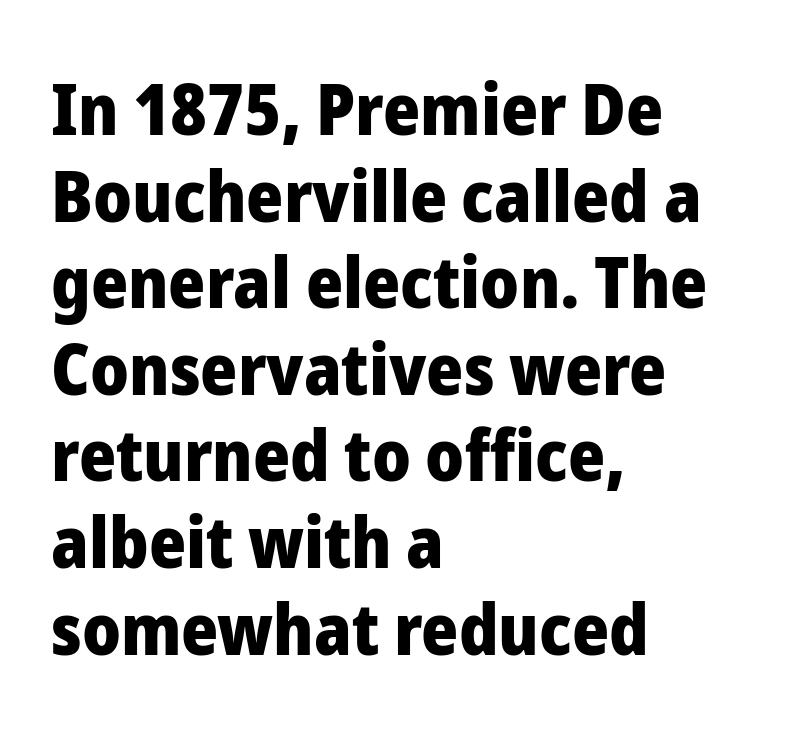
The image shows 71 px heavy sans-serif type, upright; set left-aligned, line spacing 1.22x, normal letter spacing, not underlined; low stroke contrast and a medium x-height.
